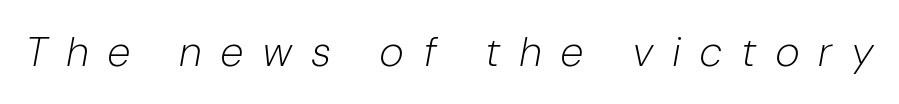
Q: Is the text bold? A: No.
Q: Is the text italic (slanted)? A: Yes, it leans right by about 10 degrees.
Q: Is the text underlined? A: No.
Q: Is the spacing between letters normal or unusually wide? A: Unusually wide.
Q: Width (condensed, normal, or wide)? A: Condensed.
Q: Stroke contrast? A: Low.
Q: x-height? A: Medium.
Q: Monospaced? A: No.
